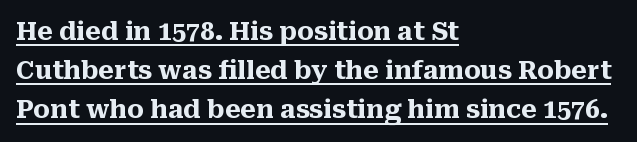
The image shows 25 px bold type, upright; set left-aligned, normal line spacing (1.57x), normal letter spacing, underlined.
